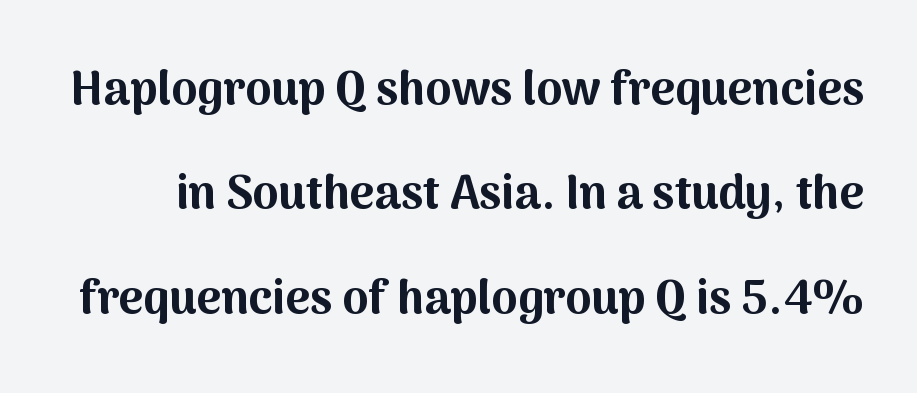
Q: Is the text bold? A: Yes.
Q: Is the text italic (slanted)? A: No, it is upright.
Q: Is the typeface a serif or a sans-serif typeface? A: Sans-serif.
Q: Is the text underlined? A: No.
Q: Is the spacing between letters normal or unusually wide? A: Normal.
Q: Is the spacing between lines tight, normal or loose? A: Loose.
Q: Width (condensed, normal, or wide)? A: Normal.
Q: Stroke contrast? A: Medium.
Q: x-height? A: Medium.
Q: Monospaced? A: No.
